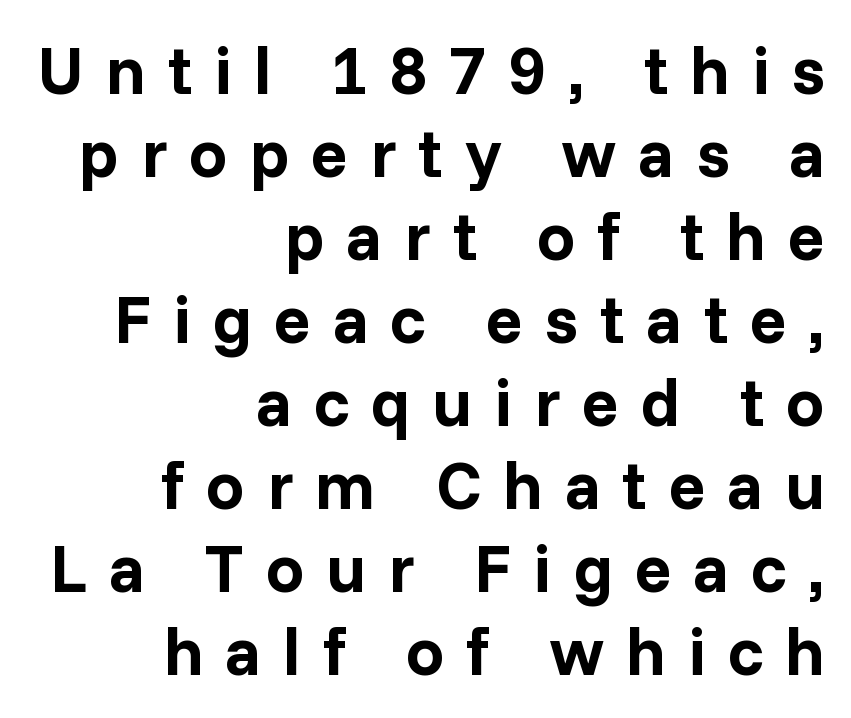
{"serif": "no", "italic": "no", "bold": "yes", "weight": "bold", "width": "normal", "stroke_contrast": "low", "x_height": "medium", "monospaced": "no", "underline": "no", "align": "right", "line_spacing_ratio": 1.22, "letter_spacing": "wide", "letter_spacing_em": 0.32, "glyph_px": 68}
